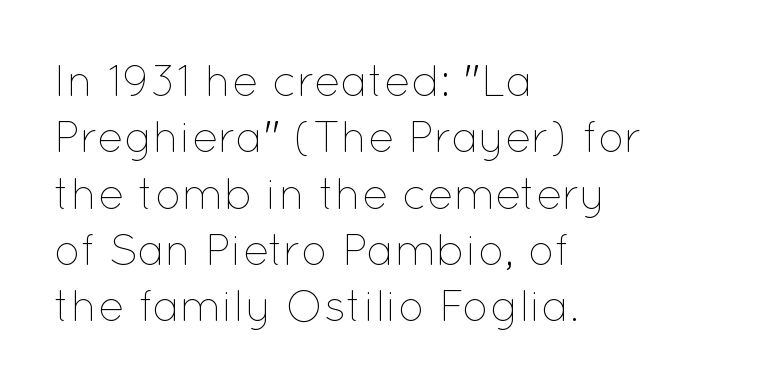
Q: Is the text bold? A: No.
Q: Is the text italic (slanted)? A: No, it is upright.
Q: Is the text underlined? A: No.
Q: How is the paragraph aligned? A: Left-aligned.
Q: Is the spacing between letters normal or unusually wide? A: Normal.
Q: Is the spacing between lines tight, normal or loose? A: Normal.
Q: Width (condensed, normal, or wide)? A: Normal.
Q: Stroke contrast? A: Low.
Q: x-height? A: Medium.
Q: Monospaced? A: No.
